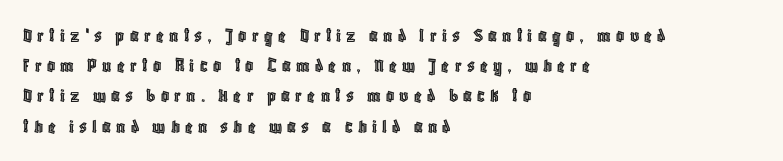
The rows are spaced the way most documents space them. Descenders hang freely into open space. The letterforms stand isolated, each surrounded by extra space. One-word summary of the alignment: left. Upright lettering throughout.
